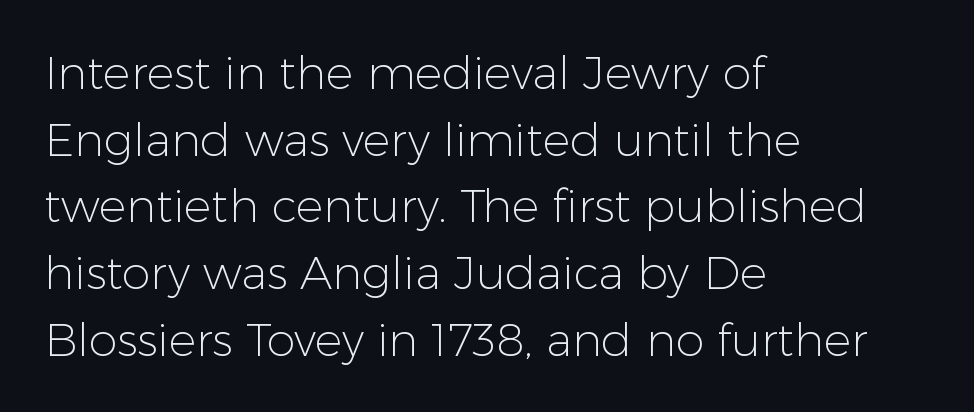
The image shows 46 px light sans-serif type, upright; set left-aligned, normal line spacing (1.45x), normal letter spacing, not underlined; low stroke contrast and a medium x-height.
